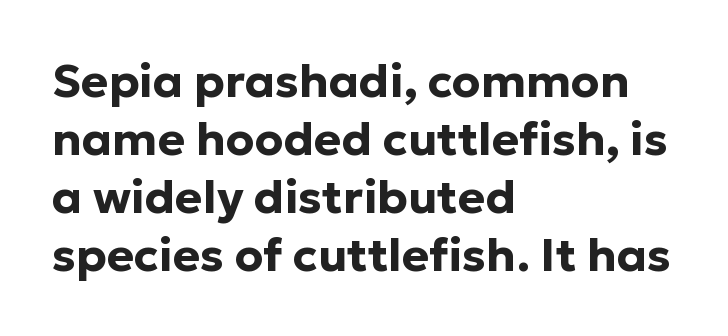
The image shows 46 px bold sans-serif type, upright; set left-aligned, normal line spacing (1.26x), normal letter spacing, not underlined; low stroke contrast and a medium x-height.
